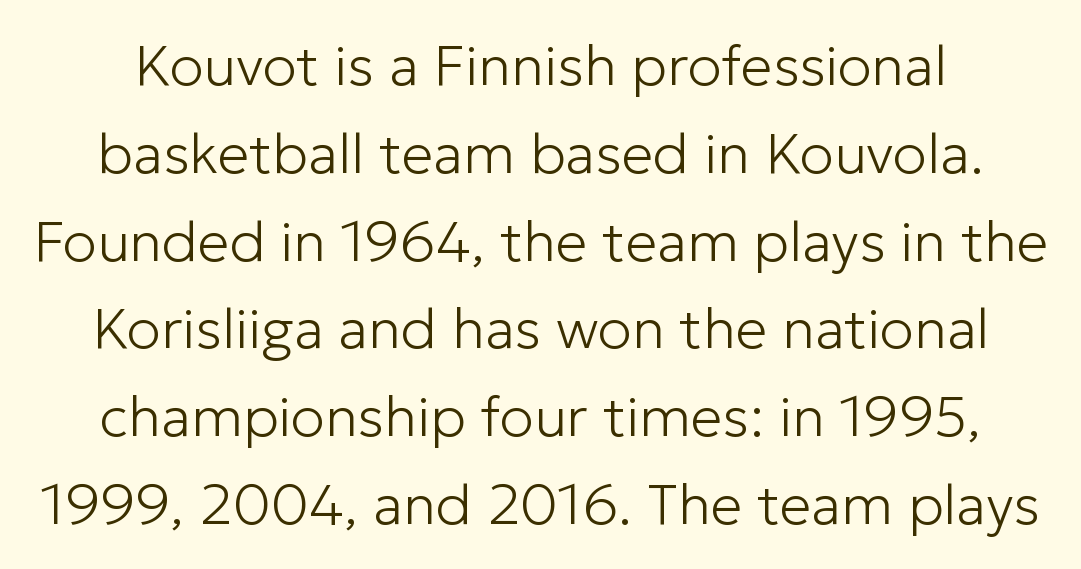
Q: Is the text bold? A: No.
Q: Is the text italic (slanted)? A: No, it is upright.
Q: Is the typeface a serif or a sans-serif typeface? A: Sans-serif.
Q: Is the text underlined? A: No.
Q: Is the spacing between letters normal or unusually wide? A: Normal.
Q: Is the spacing between lines tight, normal or loose? A: Normal.
Q: Width (condensed, normal, or wide)? A: Normal.
Q: Stroke contrast? A: Low.
Q: x-height? A: Medium.
Q: Monospaced? A: No.
